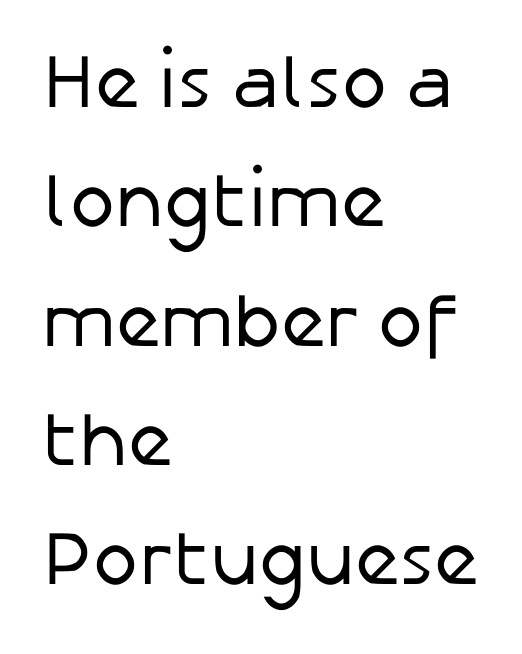
The image shows 76 px regular-weight sans-serif type, upright; set left-aligned, normal line spacing (1.57x), normal letter spacing, not underlined; low stroke contrast and a medium x-height.
